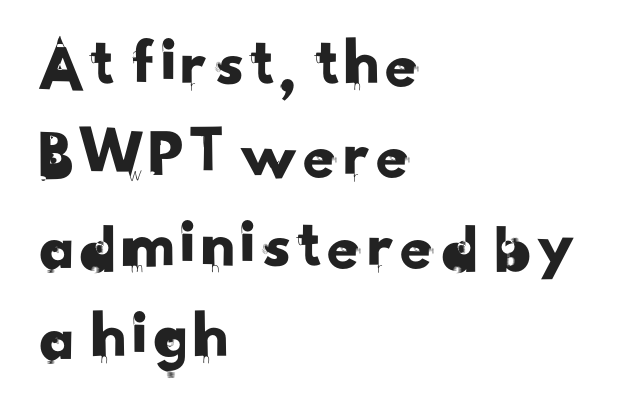
The image shows 71 px sans-serif type; set left-aligned, normal line spacing (1.28x), normal letter spacing, not underlined; low stroke contrast and a small x-height.
